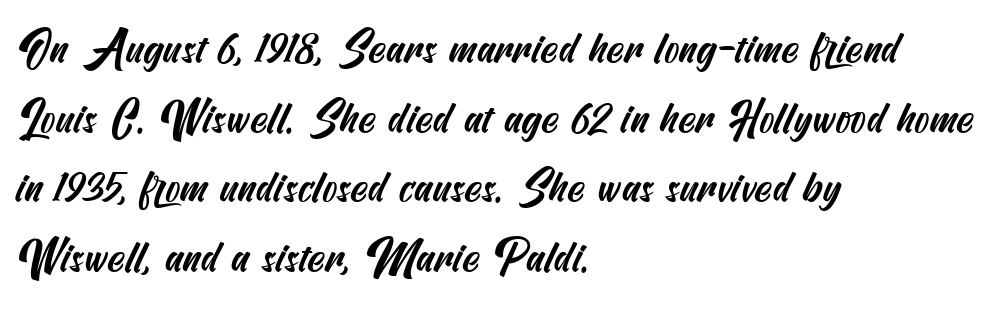
{"serif": "no", "width": "condensed", "stroke_contrast": "medium", "x_height": "small", "underline": "no", "align": "left", "line_spacing": "normal", "line_spacing_ratio": 1.58, "letter_spacing": "normal", "letter_spacing_em": 0.0, "glyph_px": 44}
